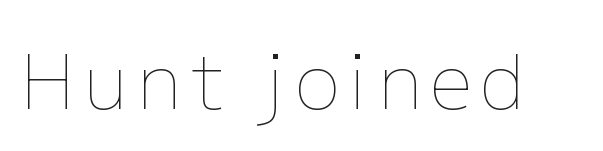
{"italic": "no", "bold": "no", "weight": "thin", "width": "normal", "stroke_contrast": "low", "x_height": "medium", "monospaced": "no", "underline": "no", "glyph_px": 76}
